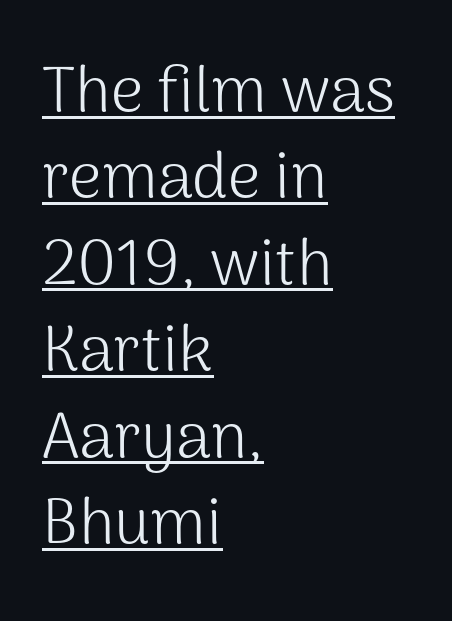
{"serif": "no", "italic": "no", "bold": "no", "weight": "light", "width": "normal", "stroke_contrast": "medium", "x_height": "medium", "monospaced": "no", "underline": "yes", "align": "left", "line_spacing": "normal", "line_spacing_ratio": 1.35, "letter_spacing": "normal", "letter_spacing_em": 0.0, "glyph_px": 64}
